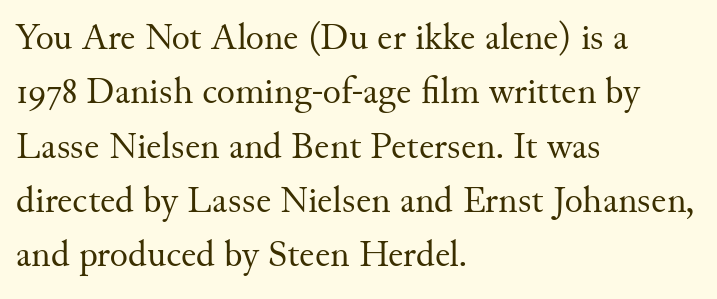
{"serif": "yes", "italic": "no", "bold": "no", "weight": "regular", "width": "normal", "stroke_contrast": "medium", "x_height": "small", "monospaced": "no", "underline": "no", "align": "left", "line_spacing": "normal", "line_spacing_ratio": 1.43, "letter_spacing": "normal", "letter_spacing_em": 0.0, "glyph_px": 38}
